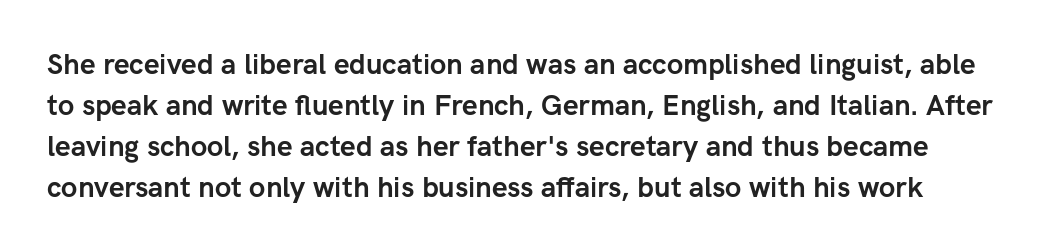
Q: Is the text bold? A: Yes.
Q: Is the text italic (slanted)? A: No, it is upright.
Q: Is the typeface a serif or a sans-serif typeface? A: Sans-serif.
Q: Is the text underlined? A: No.
Q: Is the spacing between letters normal or unusually wide? A: Normal.
Q: Is the spacing between lines tight, normal or loose? A: Normal.
Q: Width (condensed, normal, or wide)? A: Normal.
Q: Stroke contrast? A: Low.
Q: x-height? A: Medium.
Q: Monospaced? A: No.
